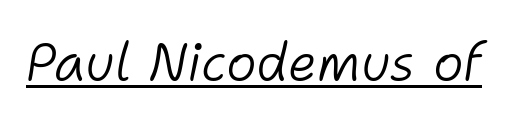
The image shows 52 px light type, italic (leaning right); set normal letter spacing, underlined; low stroke contrast and a medium x-height.
